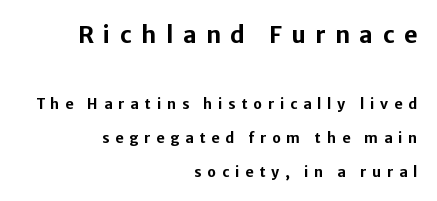
Q: Is the text bold? A: Yes.
Q: Is the text italic (slanted)? A: No, it is upright.
Q: Is the text underlined? A: No.
Q: How is the paragraph aligned? A: Right-aligned.
Q: Is the spacing between letters normal or unusually wide? A: Unusually wide.
Q: Is the spacing between lines tight, normal or loose? A: Loose.
Q: Which block of text is set in a larger size, the first (top) or the second (bottom)? A: The first (top) one.
